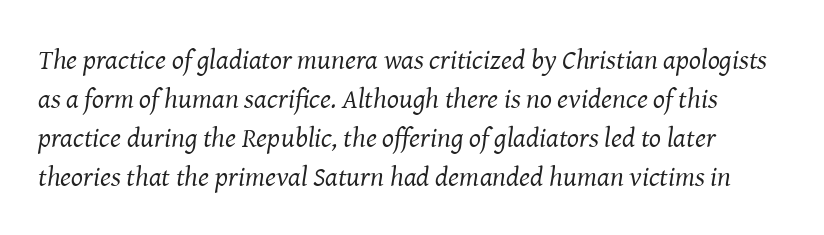
The typeface has the unassuming heft of standard copy or less. Serif or sans? Serif — the stroke terminals have little feet. The passage shown is typed in a proportional face where columns would drift. Notice how the stems are inclined rather than vertical — that's the hallmark of italics. The type is set solid horizontally, with unmodified tracking.
